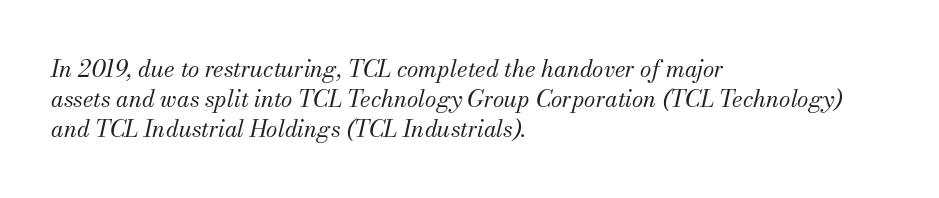
{"italic": "yes", "lean": "right", "slant_degrees": 13, "bold": "no", "underline": "no", "align": "left", "line_spacing": "normal", "line_spacing_ratio": 1.3, "letter_spacing": "normal", "letter_spacing_em": 0.0, "glyph_px": 23}
